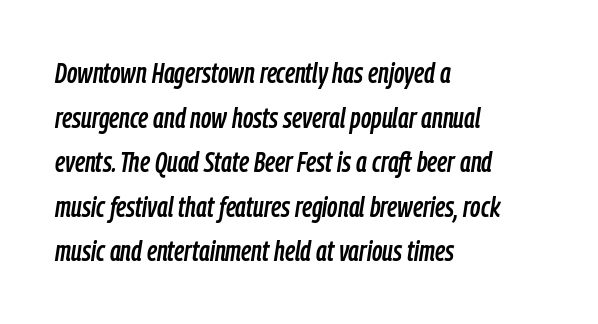
{"italic": "yes", "lean": "right", "slant_degrees": 9, "width": "condensed", "stroke_contrast": "low", "x_height": "medium", "monospaced": "no", "underline": "no", "align": "left", "line_spacing": "normal", "line_spacing_ratio": 1.59, "letter_spacing": "normal", "letter_spacing_em": 0.0, "glyph_px": 28}
